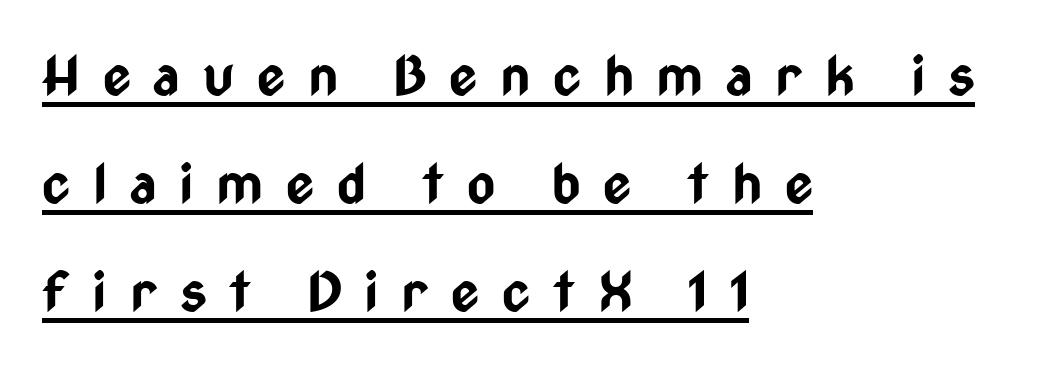
The image shows 54 px bold, condensed sans-serif type, upright; set left-aligned, loose line spacing (2.0x), unusually wide letter spacing (+0.42 em), underlined; low stroke contrast and a medium x-height.
